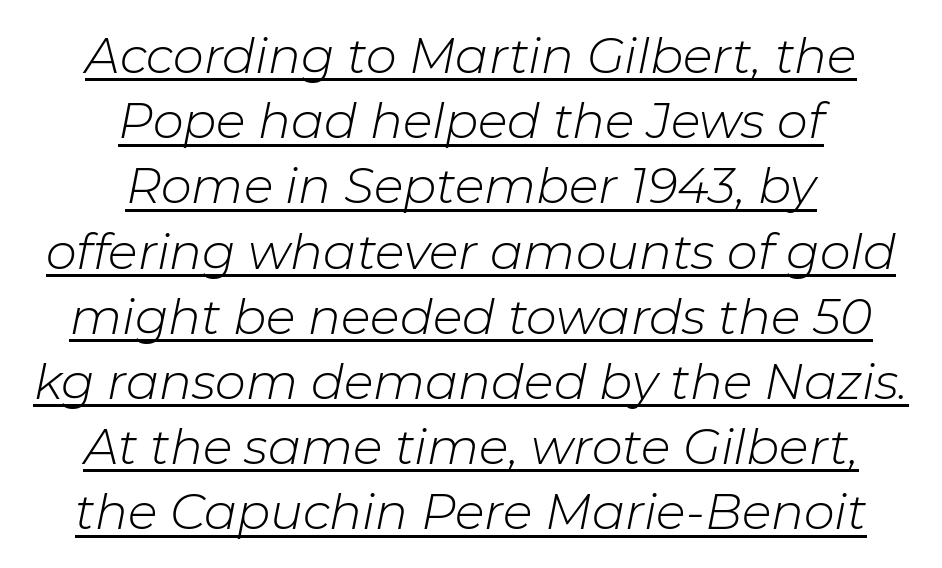
Q: Is the text bold? A: No.
Q: Is the text italic (slanted)? A: Yes, it leans right by about 11 degrees.
Q: Is the text underlined? A: Yes.
Q: How is the paragraph aligned? A: Centered.
Q: Is the spacing between letters normal or unusually wide? A: Normal.
Q: Is the spacing between lines tight, normal or loose? A: Normal.
Q: Width (condensed, normal, or wide)? A: Normal.
Q: Stroke contrast? A: Low.
Q: x-height? A: Medium.
Q: Monospaced? A: No.
